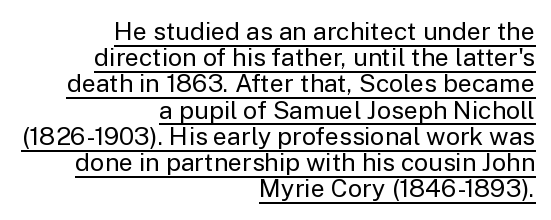
The image shows 25 px text type, upright; set right-aligned, tight line spacing (1.05x), normal letter spacing, underlined.
